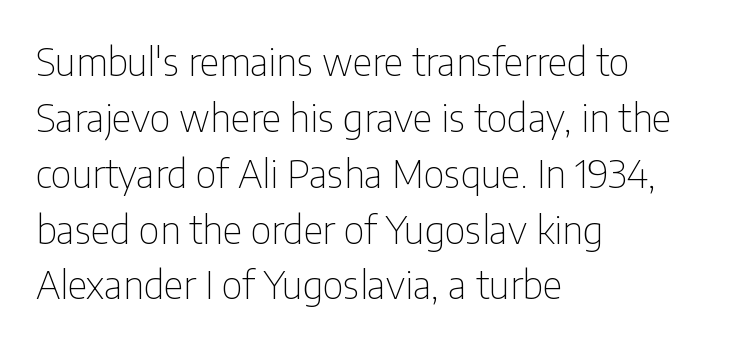
Q: Is the text bold? A: No.
Q: Is the text italic (slanted)? A: No, it is upright.
Q: Is the typeface a serif or a sans-serif typeface? A: Sans-serif.
Q: Is the text underlined? A: No.
Q: How is the paragraph aligned? A: Left-aligned.
Q: Is the spacing between letters normal or unusually wide? A: Normal.
Q: Is the spacing between lines tight, normal or loose? A: Normal.
Q: Width (condensed, normal, or wide)? A: Condensed.
Q: Stroke contrast? A: Low.
Q: x-height? A: Medium.
Q: Monospaced? A: No.
